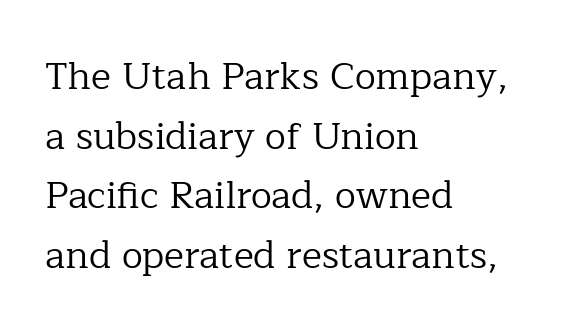
Yep, those are serifs on the letters. A light-to-regular cut is what we see here. Nobody touched the tracking dial on this one. The axis of the letterforms is exactly vertical. The line-height multiplier appears to be the usual default.
